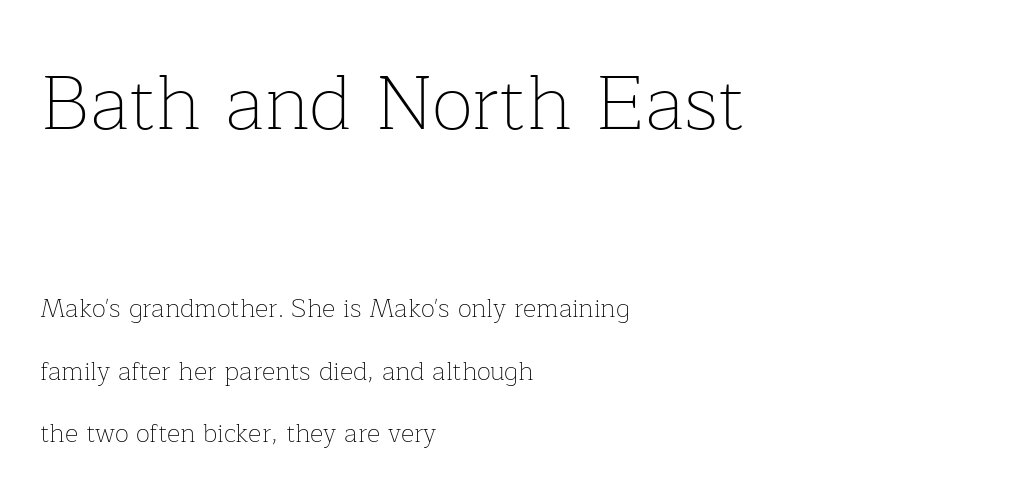
Q: Is the text bold? A: No.
Q: Is the text italic (slanted)? A: No, it is upright.
Q: Is the typeface a serif or a sans-serif typeface? A: Serif.
Q: Is the text underlined? A: No.
Q: How is the paragraph aligned? A: Left-aligned.
Q: Is the spacing between letters normal or unusually wide? A: Normal.
Q: Is the spacing between lines tight, normal or loose? A: Loose.
Q: Which block of text is set in a larger size, the first (top) or the second (bottom)? A: The first (top) one.
Q: Width (condensed, normal, or wide)? A: Normal.
Q: Stroke contrast? A: Low.
Q: x-height? A: Medium.
Q: Monospaced? A: No.
